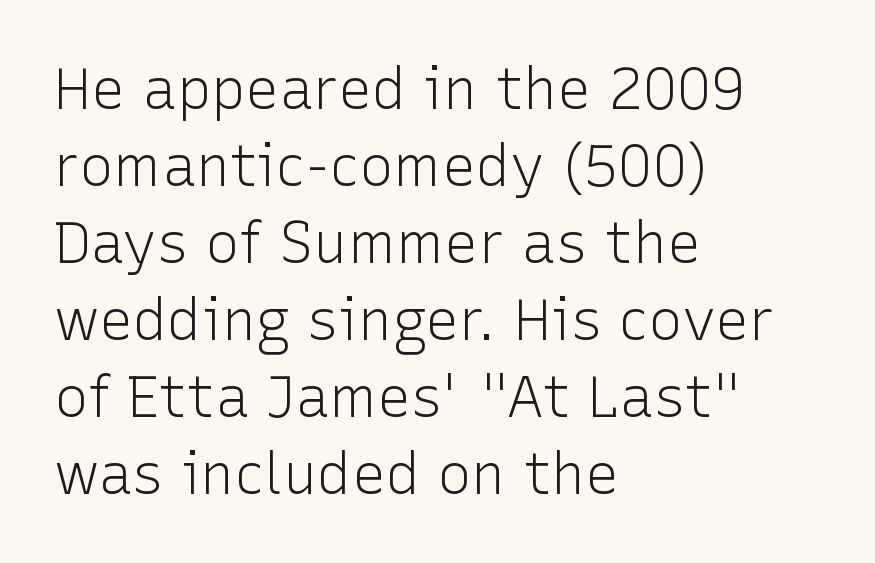
The image shows 57 px light sans-serif type, upright; set left-aligned, normal line spacing (1.35x), normal letter spacing, not underlined; low stroke contrast and a medium x-height.
